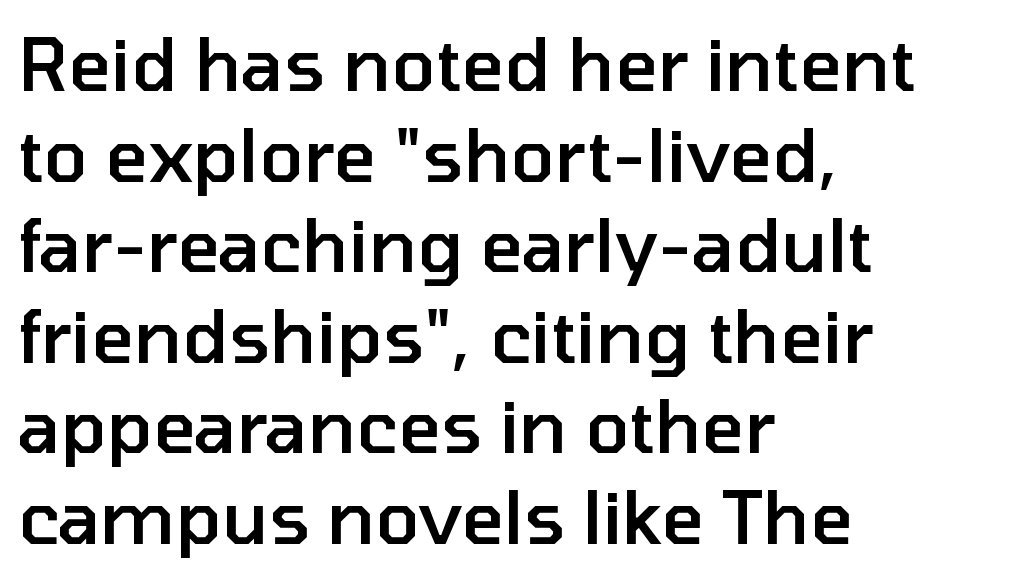
Q: Is the text bold? A: Semi-bold.
Q: Is the text italic (slanted)? A: No, it is upright.
Q: Is the typeface a serif or a sans-serif typeface? A: Sans-serif.
Q: Is the text underlined? A: No.
Q: How is the paragraph aligned? A: Left-aligned.
Q: Is the spacing between letters normal or unusually wide? A: Normal.
Q: Width (condensed, normal, or wide)? A: Normal.
Q: Stroke contrast? A: Low.
Q: x-height? A: Medium.
Q: Monospaced? A: No.
